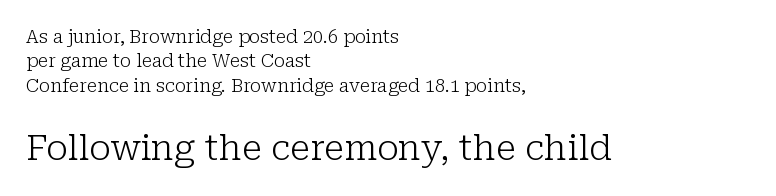
Q: Is the text bold? A: No.
Q: Is the text italic (slanted)? A: No, it is upright.
Q: Is the typeface a serif or a sans-serif typeface? A: Serif.
Q: Is the text underlined? A: No.
Q: How is the paragraph aligned? A: Left-aligned.
Q: Is the spacing between letters normal or unusually wide? A: Normal.
Q: Is the spacing between lines tight, normal or loose? A: Normal.
Q: Which block of text is set in a larger size, the first (top) or the second (bottom)? A: The second (bottom) one.
Q: Width (condensed, normal, or wide)? A: Normal.
Q: Stroke contrast? A: Low.
Q: x-height? A: Medium.
Q: Monospaced? A: No.
